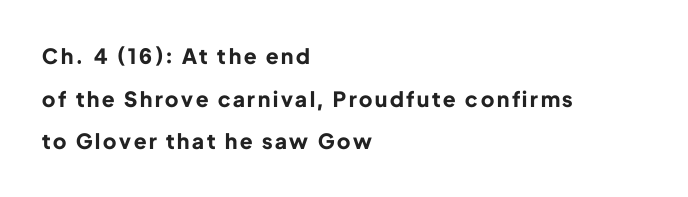
Q: Is the text bold? A: Yes.
Q: Is the text italic (slanted)? A: No, it is upright.
Q: Is the text underlined? A: No.
Q: How is the paragraph aligned? A: Left-aligned.
Q: Is the spacing between lines tight, normal or loose? A: Loose.
